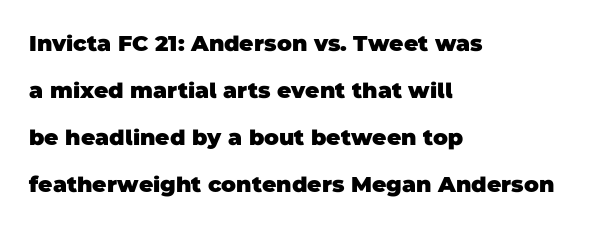
Q: Is the text bold? A: Yes.
Q: Is the text underlined? A: No.
Q: How is the paragraph aligned? A: Left-aligned.
Q: Is the spacing between letters normal or unusually wide? A: Normal.
Q: Is the spacing between lines tight, normal or loose? A: Loose.
